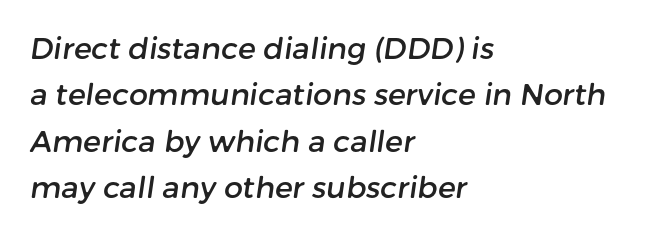
Short note: letters normally spaced. Clear beneath every line of the passage. Here the designer chose a conventional face with non-uniform glyph widths. The rag falls on the right side of this text block. The passage shown is typeset with a sans-serif family. The line-height multiplier appears to be the usual default.
